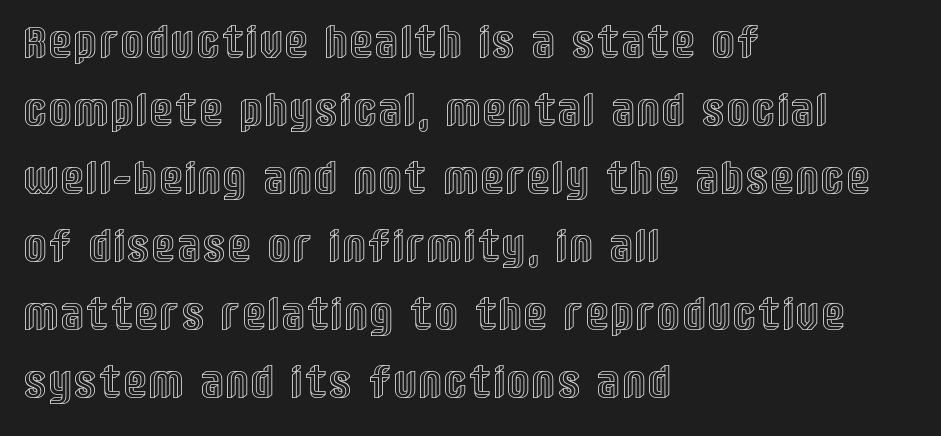
This sample keeps an unexceptional amount of space between lines. Casual observation: everything's shoved over to the left. The passage shown is typed in a proportional face where columns would drift. The zone under the glyphs is completely vacant. The specimen reads as upright at a glance.
